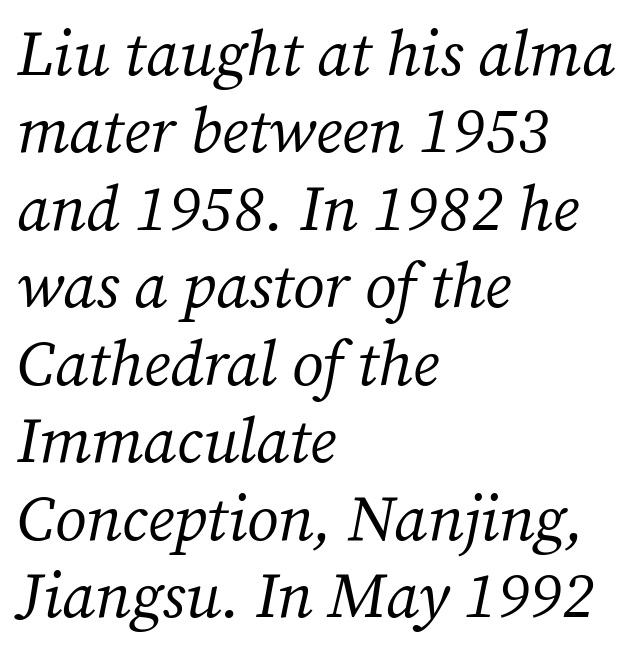
Q: Is the text bold? A: No.
Q: Is the text italic (slanted)? A: Yes, it leans right by about 12 degrees.
Q: Is the typeface a serif or a sans-serif typeface? A: Serif.
Q: Is the text underlined? A: No.
Q: How is the paragraph aligned? A: Left-aligned.
Q: Is the spacing between letters normal or unusually wide? A: Normal.
Q: Width (condensed, normal, or wide)? A: Normal.
Q: Stroke contrast? A: Medium.
Q: x-height? A: Medium.
Q: Monospaced? A: No.
